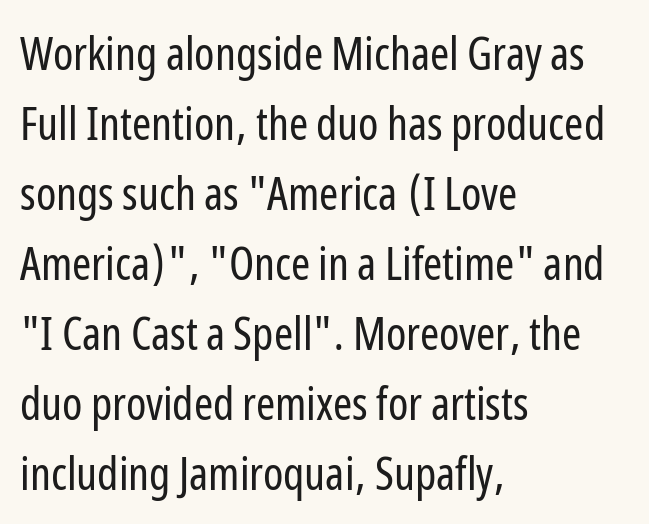
Q: Is the text bold? A: No.
Q: Is the text italic (slanted)? A: No, it is upright.
Q: Is the typeface a serif or a sans-serif typeface? A: Sans-serif.
Q: Is the text underlined? A: No.
Q: How is the paragraph aligned? A: Left-aligned.
Q: Is the spacing between letters normal or unusually wide? A: Normal.
Q: Is the spacing between lines tight, normal or loose? A: Normal.
Q: Width (condensed, normal, or wide)? A: Condensed.
Q: Stroke contrast? A: Low.
Q: x-height? A: Medium.
Q: Monospaced? A: No.
